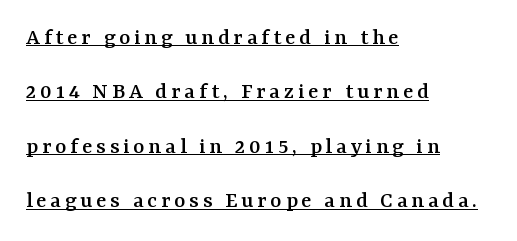
Q: Is the text italic (slanted)? A: No, it is upright.
Q: Is the text underlined? A: Yes.
Q: How is the paragraph aligned? A: Left-aligned.
Q: Is the spacing between lines tight, normal or loose? A: Loose.
